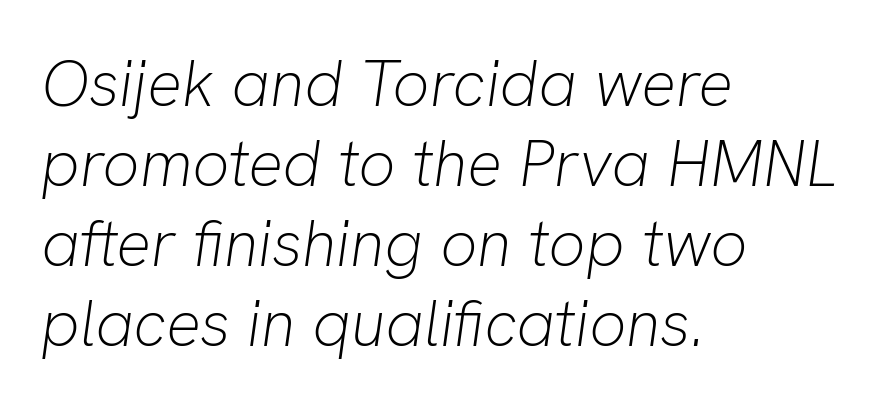
Q: Is the text bold? A: No.
Q: Is the text italic (slanted)? A: Yes, it leans right by about 8 degrees.
Q: Is the text underlined? A: No.
Q: How is the paragraph aligned? A: Left-aligned.
Q: Is the spacing between letters normal or unusually wide? A: Normal.
Q: Width (condensed, normal, or wide)? A: Normal.
Q: Stroke contrast? A: Low.
Q: x-height? A: Medium.
Q: Monospaced? A: No.
